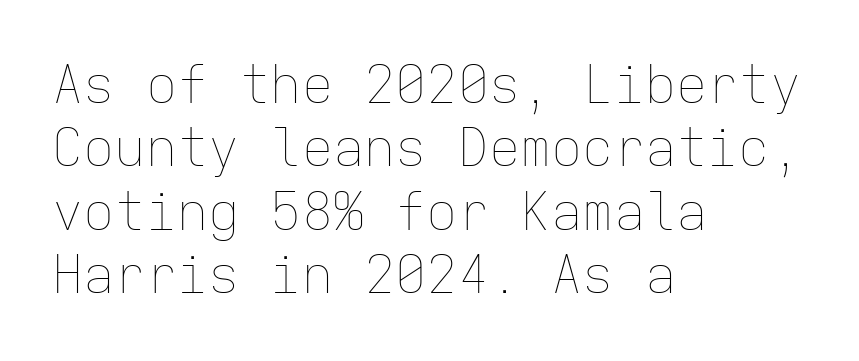
Q: Is the text bold? A: No.
Q: Is the text italic (slanted)? A: No, it is upright.
Q: Is the text underlined? A: No.
Q: How is the paragraph aligned? A: Left-aligned.
Q: Is the spacing between letters normal or unusually wide? A: Normal.
Q: Width (condensed, normal, or wide)? A: Normal.
Q: Stroke contrast? A: Low.
Q: x-height? A: Medium.
Q: Monospaced? A: Yes.
